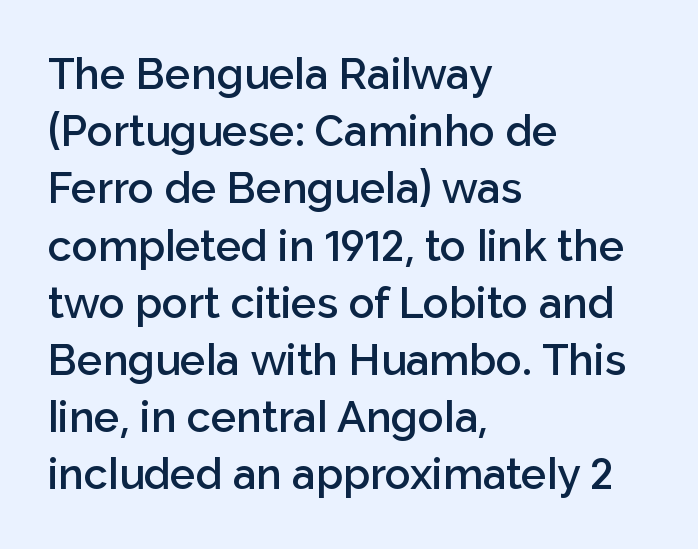
Q: Is the text bold? A: Semi-bold.
Q: Is the text italic (slanted)? A: No, it is upright.
Q: Is the typeface a serif or a sans-serif typeface? A: Sans-serif.
Q: Is the text underlined? A: No.
Q: How is the paragraph aligned? A: Left-aligned.
Q: Is the spacing between letters normal or unusually wide? A: Normal.
Q: Is the spacing between lines tight, normal or loose? A: Normal.
Q: Width (condensed, normal, or wide)? A: Normal.
Q: Stroke contrast? A: Low.
Q: x-height? A: Medium.
Q: Monospaced? A: No.
